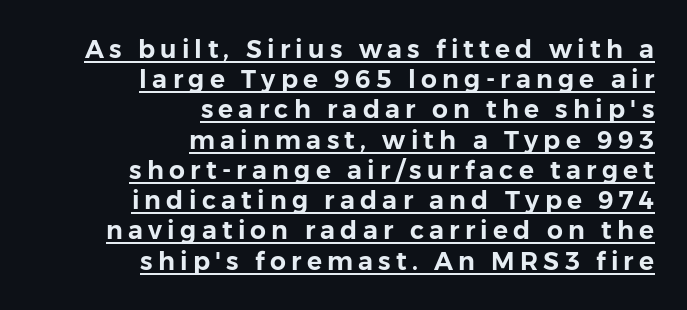
Students, note that the glyphs here are deliberately spaced far apart. Beneath each row of characters lies a ruled line. Posture: vertical. Leftover space on each line is placed entirely before the opening word.
